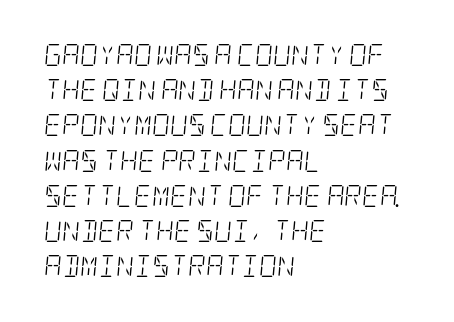
The image shows 22 px text type, italic (leaning right); set left-aligned, normal line spacing (1.6x), normal letter spacing, not underlined.
